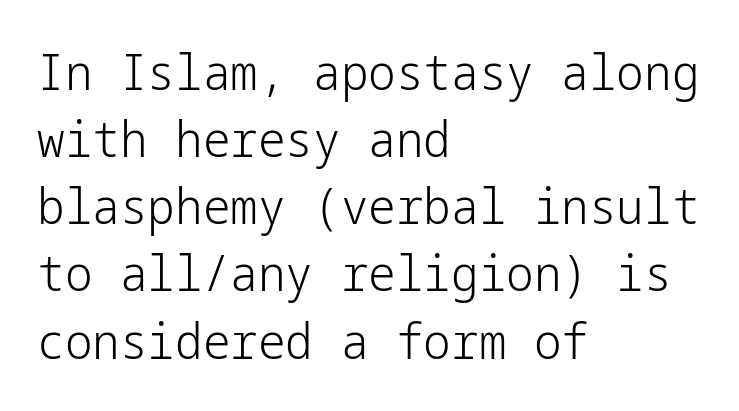
Unmarked baselines from the first word to the last. Words appear dense and cohesive because spacing is normal. The type family on display is of the sans-serif kind. This is roman type, the default non-slanted kind. Compared with a centered layout, this one pins lines to the left instead.
